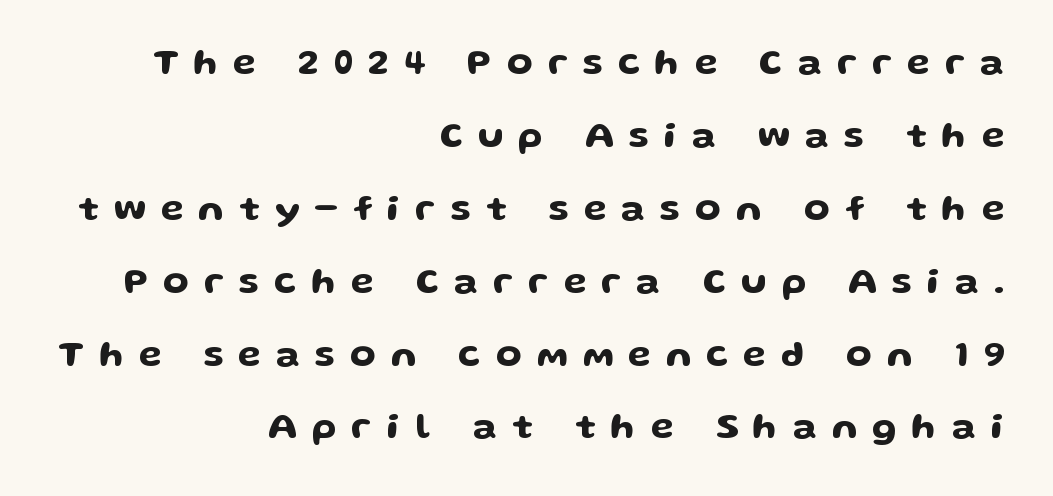
{"serif": "no", "italic": "no", "width": "wide", "stroke_contrast": "low", "x_height": "medium", "monospaced": "no", "underline": "no", "align": "right", "line_spacing": "loose", "line_spacing_ratio": 1.97, "letter_spacing": "wide", "letter_spacing_em": 0.41, "glyph_px": 37}
